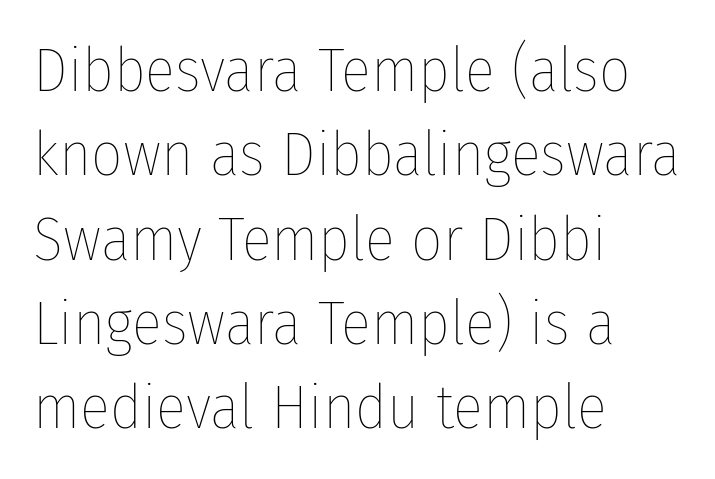
The image shows 62 px thin, condensed type, upright; set left-aligned, normal line spacing (1.36x), normal letter spacing, not underlined; low stroke contrast and a medium x-height.
